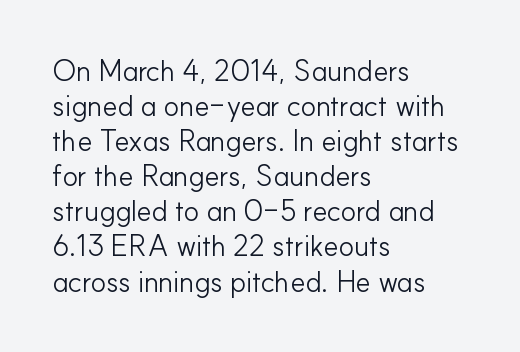
The image shows 29 px light sans-serif type, upright; set left-aligned, line spacing 1.21x, normal letter spacing, not underlined; low stroke contrast and a small x-height.
